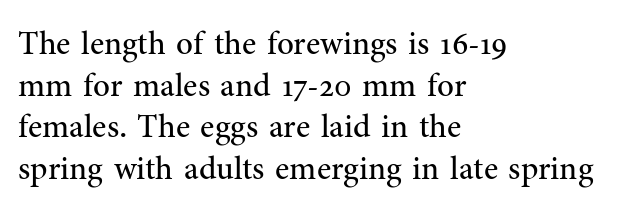
Q: Is the text bold? A: No.
Q: Is the text italic (slanted)? A: No, it is upright.
Q: Is the typeface a serif or a sans-serif typeface? A: Serif.
Q: Is the text underlined? A: No.
Q: How is the paragraph aligned? A: Left-aligned.
Q: Is the spacing between letters normal or unusually wide? A: Normal.
Q: Is the spacing between lines tight, normal or loose? A: Normal.
Q: Width (condensed, normal, or wide)? A: Normal.
Q: Stroke contrast? A: Medium.
Q: x-height? A: Medium.
Q: Monospaced? A: No.
